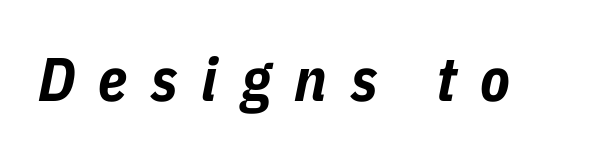
{"italic": "yes", "lean": "right", "slant_degrees": 11, "bold": "yes", "weight": "bold", "width": "condensed", "stroke_contrast": "low", "x_height": "medium", "monospaced": "no", "underline": "no", "letter_spacing": "wide", "letter_spacing_em": 0.38, "glyph_px": 61}
